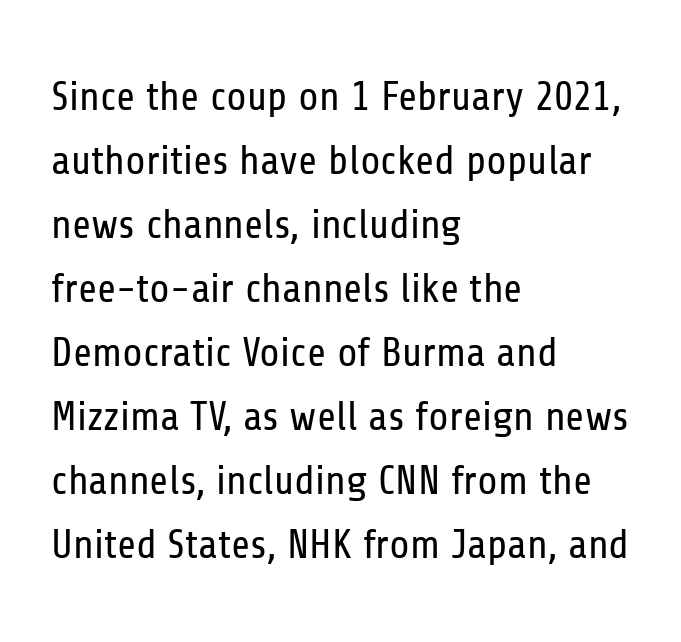
{"serif": "no", "italic": "no", "bold": "no", "weight": "regular", "width": "condensed", "stroke_contrast": "low", "x_height": "medium", "monospaced": "no", "underline": "no", "align": "left", "line_spacing": "normal", "line_spacing_ratio": 1.56, "letter_spacing": "normal", "letter_spacing_em": 0.0, "glyph_px": 41}
